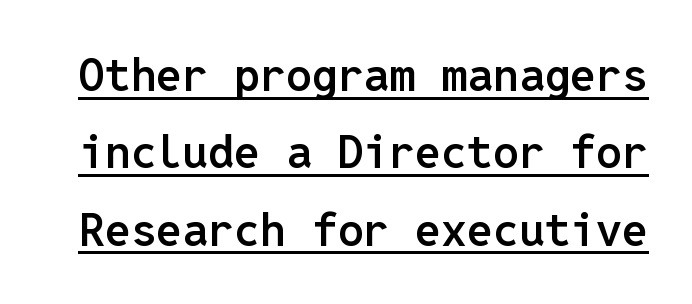
You could count columns in this text — the font is strictly monospaced. Posture: straight, roman, zero tilt. Does the leading feel generous? No, just average. The glyphs in this specimen are sans serif. Compared with an ordinary text face, these strokes are moderately heavier — a semibold. A rule runs beneath these lines of type.
